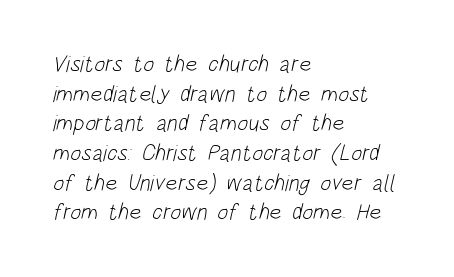
The image shows 23 px text type; set left-aligned, normal line spacing (1.29x), normal letter spacing, not underlined.
